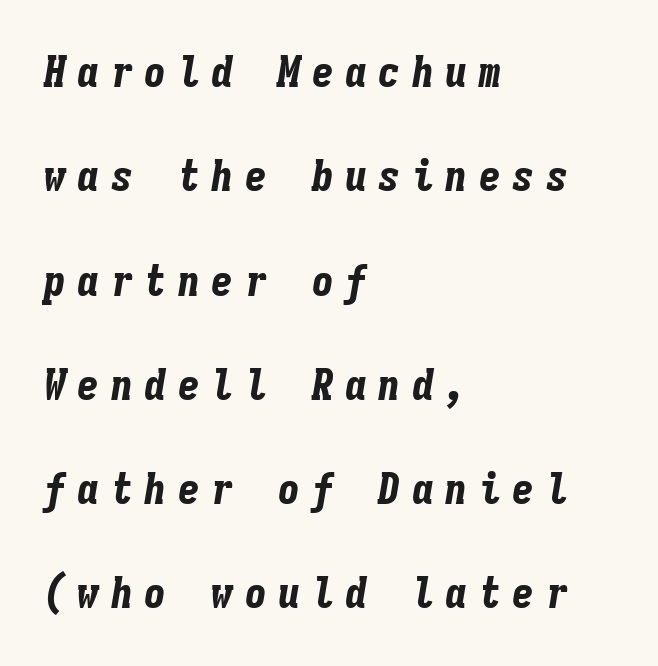
Where is the straight margin? On the left. Tall strokes in this sample are angled rather than plumb. These lines are rendered in a fixed-pitch font. The strokes are fattened all the way to bold. Underlining? Definitely not there. The leading is generous, giving the passage an open texture.
